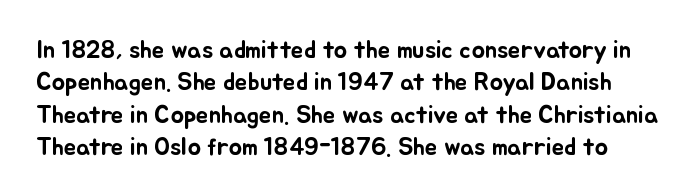
The image shows 25 px text type, upright; set normal line spacing (1.3x), normal letter spacing, not underlined.
